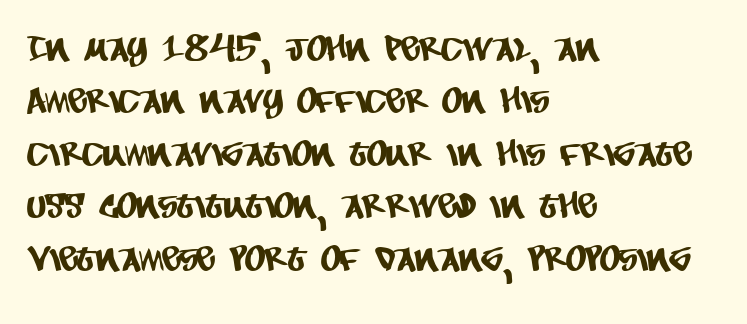
Spacing verdict: proportional, widths tailored to each character. Words float on clear page, feet unadorned. This rendering uses left alignment, leaving the right contour irregular. To sum up the face: it is a sans, with no serifs.
